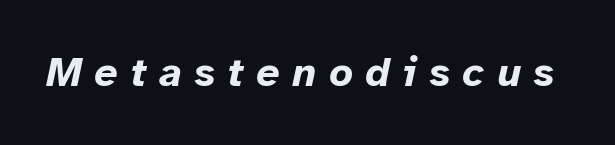
The line texture is sparse and dotted thanks to wide tracking. The rendering uses natural spacing where letterforms have individual widths. Stroke thickness is high; the sample reads as a true bold. Underline: absent. Every character sits at an angle, as italics do.
